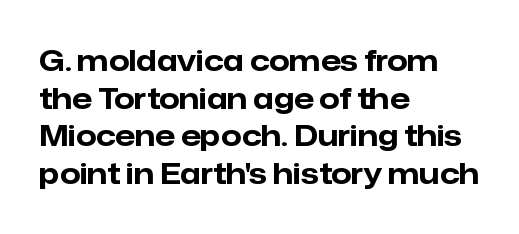
{"serif": "no", "italic": "no", "bold": "yes", "weight": "bold", "width": "normal", "stroke_contrast": "low", "x_height": "medium", "monospaced": "no", "underline": "no", "align": "left", "line_spacing": "normal", "line_spacing_ratio": 1.3, "letter_spacing": "normal", "letter_spacing_em": 0.0, "glyph_px": 29}
